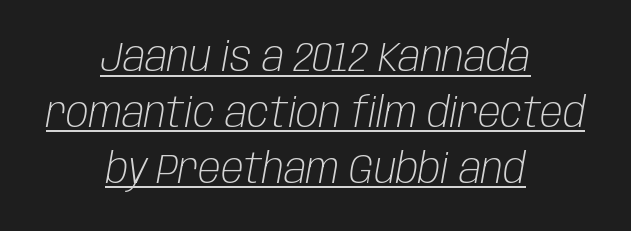
Q: Is the text bold? A: No.
Q: Is the text italic (slanted)? A: Yes, it leans right by about 10 degrees.
Q: Is the text underlined? A: Yes.
Q: How is the paragraph aligned? A: Centered.
Q: Is the spacing between letters normal or unusually wide? A: Normal.
Q: Is the spacing between lines tight, normal or loose? A: Normal.
Q: Width (condensed, normal, or wide)? A: Condensed.
Q: Stroke contrast? A: Low.
Q: x-height? A: Large.
Q: Monospaced? A: No.
